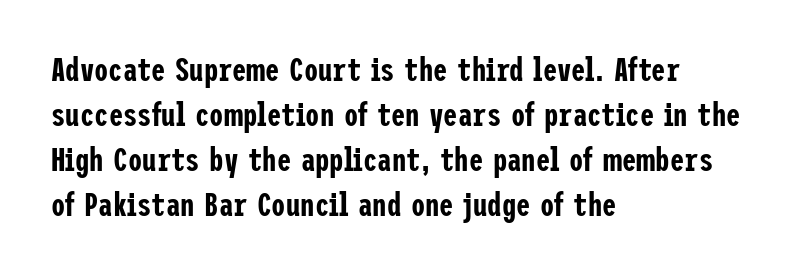
Q: Is the text italic (slanted)? A: No, it is upright.
Q: Is the typeface a serif or a sans-serif typeface? A: Sans-serif.
Q: Is the text underlined? A: No.
Q: How is the paragraph aligned? A: Left-aligned.
Q: Is the spacing between letters normal or unusually wide? A: Normal.
Q: Is the spacing between lines tight, normal or loose? A: Normal.
Q: Width (condensed, normal, or wide)? A: Condensed.
Q: Stroke contrast? A: Low.
Q: x-height? A: Medium.
